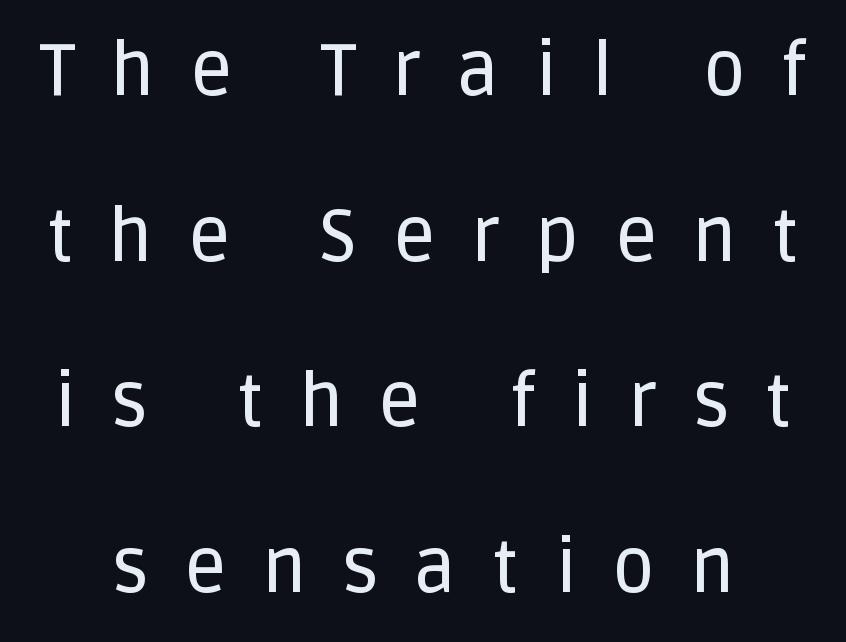
{"serif": "no", "italic": "no", "width": "normal", "stroke_contrast": "low", "x_height": "large", "monospaced": "no", "underline": "no", "line_spacing": "loose", "line_spacing_ratio": 2.27, "letter_spacing": "wide", "letter_spacing_em": 0.49, "glyph_px": 73}
